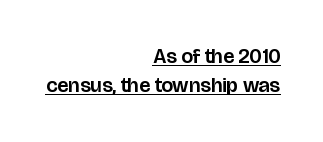
Every stem runs plumb, perpendicular to the baseline. Quick note: underline on. The lines in this sample share a right terminus and differ only in where they begin. Vertically, the passage feels balanced, rows spaced as you'd expect. This sample uses plain, unmodified letter spacing.
